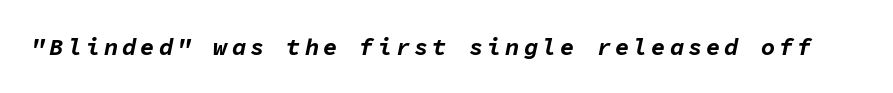
Q: Is the text bold? A: Yes.
Q: Is the text italic (slanted)? A: Yes, it leans right by about 11 degrees.
Q: Is the text underlined? A: No.
